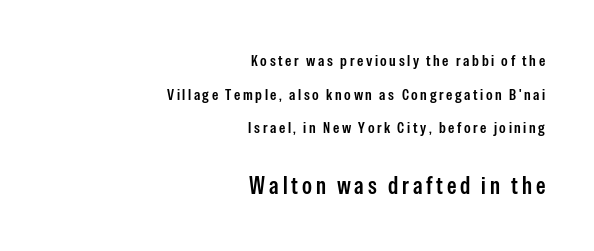
{"italic": "no", "underline": "no", "align": "right", "line_spacing": "loose", "line_spacing_ratio": 2.1, "larger_block": "second", "size_ratio": 1.5, "glyph_px": 24}
